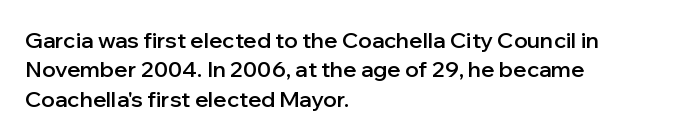
Notice how the passage keeps a crisp vertical edge on the left only. It's the straight-up-and-down kind of type. The zone under the glyphs is completely vacant. This is moderately heavy type, rendered in semibold. Compared with typical paragraphs, the rows here are spaced about the same.
